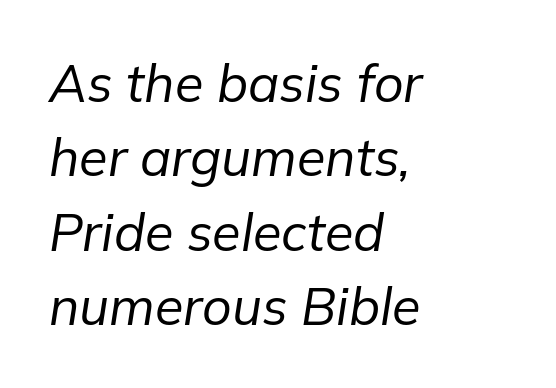
Q: Is the text bold? A: No.
Q: Is the text italic (slanted)? A: Yes, it leans right by about 9 degrees.
Q: Is the text underlined? A: No.
Q: How is the paragraph aligned? A: Left-aligned.
Q: Is the spacing between letters normal or unusually wide? A: Normal.
Q: Is the spacing between lines tight, normal or loose? A: Normal.
Q: Width (condensed, normal, or wide)? A: Normal.
Q: Stroke contrast? A: Low.
Q: x-height? A: Medium.
Q: Monospaced? A: No.
